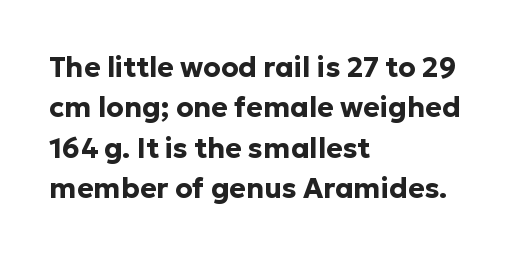
The image shows 28 px bold sans-serif type, upright; set left-aligned, normal line spacing (1.44x), normal letter spacing, not underlined; low stroke contrast and a medium x-height.
